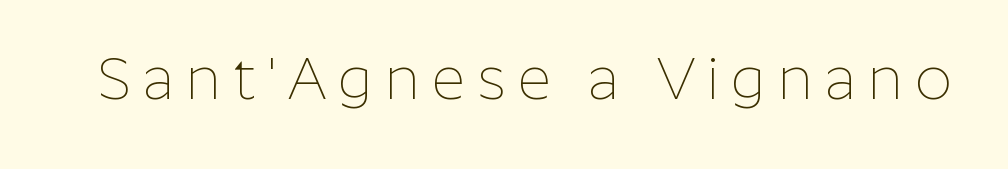
Q: Is the text bold? A: No.
Q: Is the text italic (slanted)? A: No, it is upright.
Q: Is the typeface a serif or a sans-serif typeface? A: Sans-serif.
Q: Is the text underlined? A: No.
Q: Is the spacing between letters normal or unusually wide? A: Unusually wide.
Q: Width (condensed, normal, or wide)? A: Normal.
Q: Stroke contrast? A: Low.
Q: x-height? A: Medium.
Q: Monospaced? A: No.
